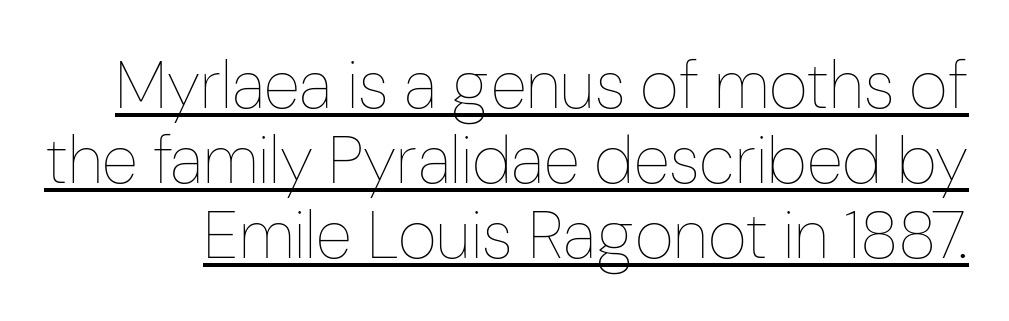
The image shows 67 px thin, condensed type, upright; set tight line spacing (1.12x), normal letter spacing, underlined; low stroke contrast and a medium x-height.
